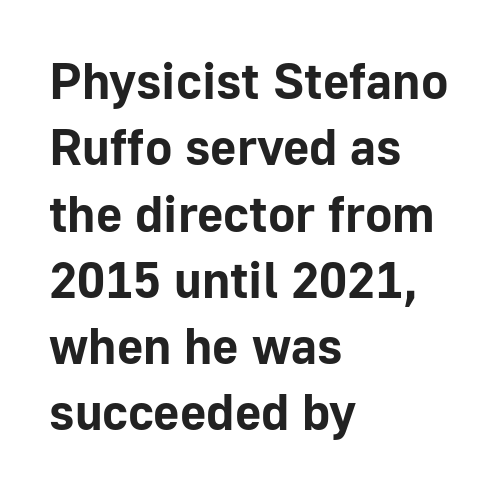
What stands out about the letter spacing? Nothing — it is the standard amount. Honestly, the row spacing looks completely unremarkable. Strong, thick strokes mark this as bold type. A typesetter would label this face a sans. Beneath every word, the page is bare.
